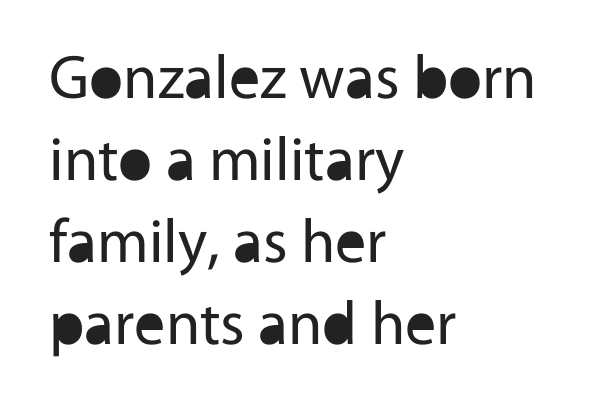
The image shows 62 px regular-weight sans-serif type, upright; set left-aligned, normal line spacing (1.32x), normal letter spacing, not underlined; a medium x-height.
